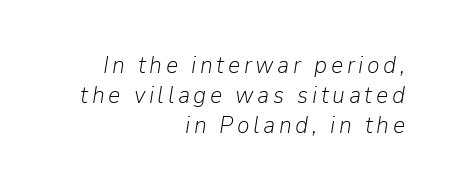
The image shows 24 px text type, italic (leaning right); set right-aligned, line spacing 1.24x, not underlined.
